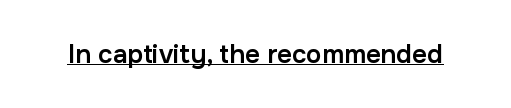
The letters stand upright; this is a roman face. This is moderately heavy type, rendered in semibold. These characters rest on top of a visible drawn line. You could call the tracking neutral — neither tight nor loose.
